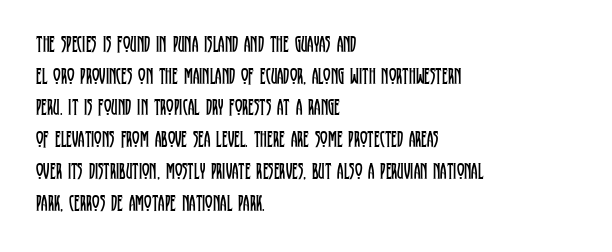
{"italic": "no", "bold": "no", "underline": "no", "align": "left", "line_spacing": "normal", "line_spacing_ratio": 1.38, "letter_spacing": "normal", "letter_spacing_em": 0.0, "glyph_px": 23}
